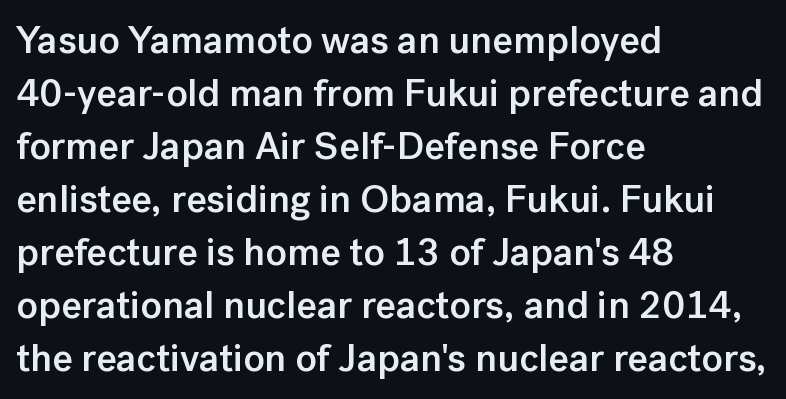
{"serif": "no", "italic": "no", "bold": "semi", "weight": "semibold", "width": "normal", "stroke_contrast": "low", "x_height": "medium", "monospaced": "no", "underline": "no", "align": "left", "line_spacing": "normal", "line_spacing_ratio": 1.36, "letter_spacing": "normal", "letter_spacing_em": 0.0, "glyph_px": 39}
